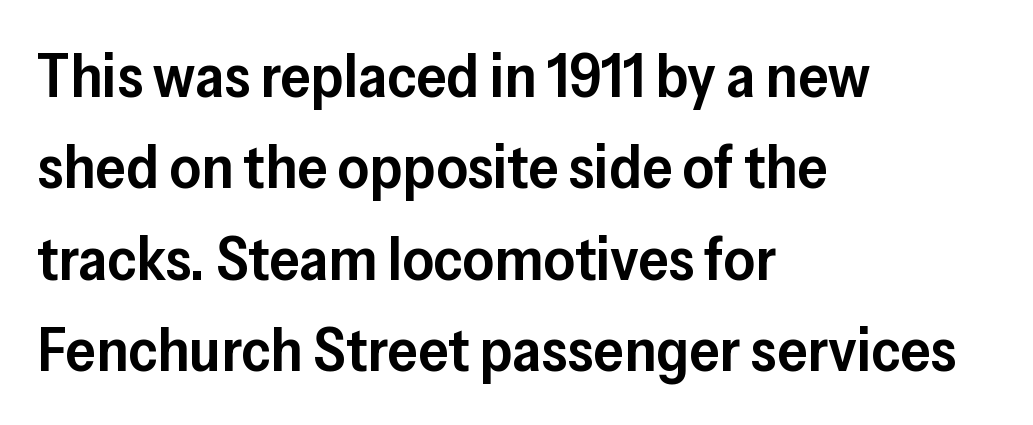
Is the letter spacing exaggerated? No — it looks like the ordinary default. You can tell it's not italic because the verticals are truly vertical. You could not count columns in this text — the font is proportionally spaced. This is moderately heavy type, rendered in semibold. This rendering uses left alignment, leaving the right contour irregular.
